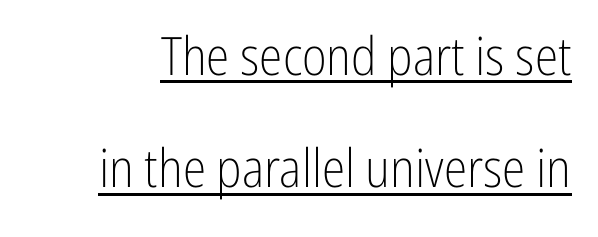
How are the letters spaced? Ordinarily, with no added tracking. Does the lettering tilt? It doesn't — this is upright. Nothing sits at the stroke ends, so this counts as sans-serif. Compared with undecorated copy, this sample adds a rule below the words.
